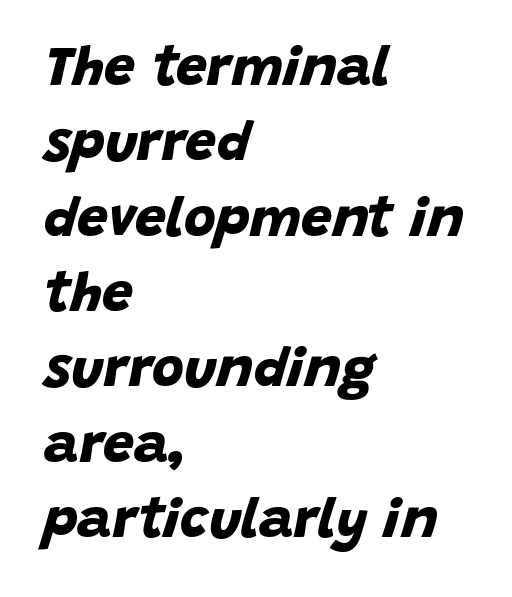
The letters are bold, with thick, heavy strokes. The lines sit at an ordinary, default distance from one another. The letters carry no serifs — their stems end cleanly without finishing strokes. Honestly, there is no underline to notice here at all. The paragraph has a hard left edge and a soft right edge.
